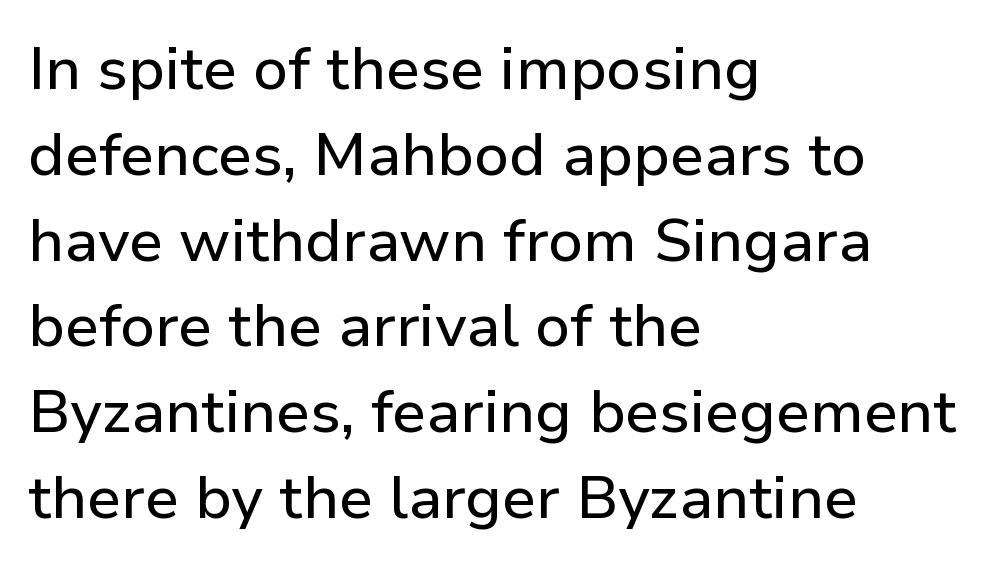
{"serif": "no", "italic": "no", "width": "normal", "stroke_contrast": "low", "x_height": "medium", "monospaced": "no", "underline": "no", "align": "left", "line_spacing": "normal", "line_spacing_ratio": 1.43, "letter_spacing": "normal", "letter_spacing_em": 0.0, "glyph_px": 60}
